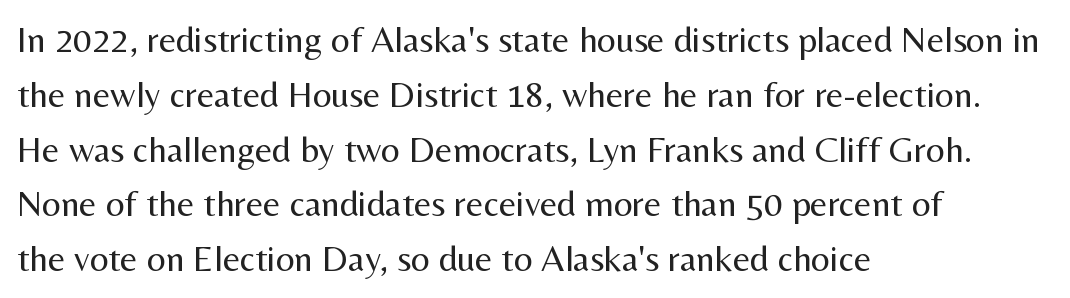
Q: Is the text bold? A: No.
Q: Is the text italic (slanted)? A: No, it is upright.
Q: Is the typeface a serif or a sans-serif typeface? A: Sans-serif.
Q: Is the text underlined? A: No.
Q: How is the paragraph aligned? A: Left-aligned.
Q: Is the spacing between letters normal or unusually wide? A: Normal.
Q: Is the spacing between lines tight, normal or loose? A: Normal.
Q: Width (condensed, normal, or wide)? A: Normal.
Q: Stroke contrast? A: Medium.
Q: x-height? A: Medium.
Q: Monospaced? A: No.
